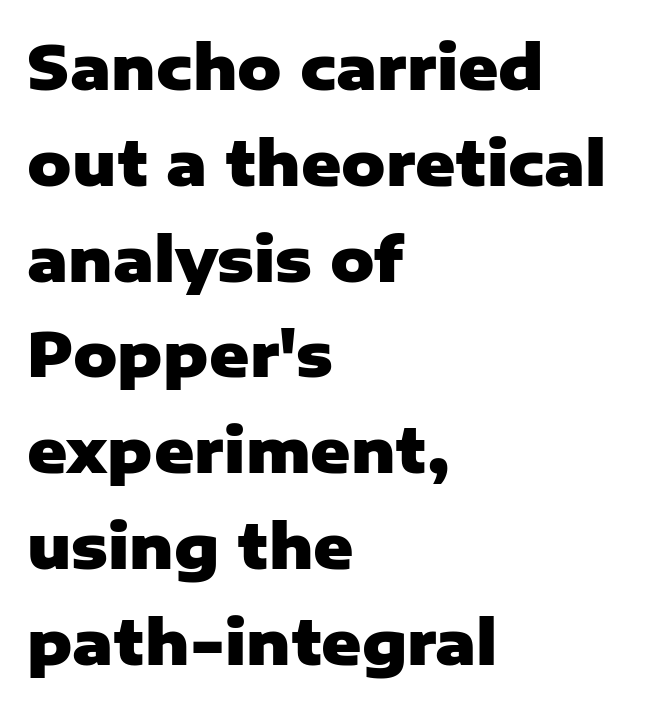
{"serif": "no", "italic": "no", "bold": "yes", "weight": "heavy", "width": "normal", "stroke_contrast": "low", "x_height": "medium", "monospaced": "no", "underline": "no", "align": "left", "line_spacing": "normal", "line_spacing_ratio": 1.57, "letter_spacing": "normal", "letter_spacing_em": 0.0, "glyph_px": 61}
